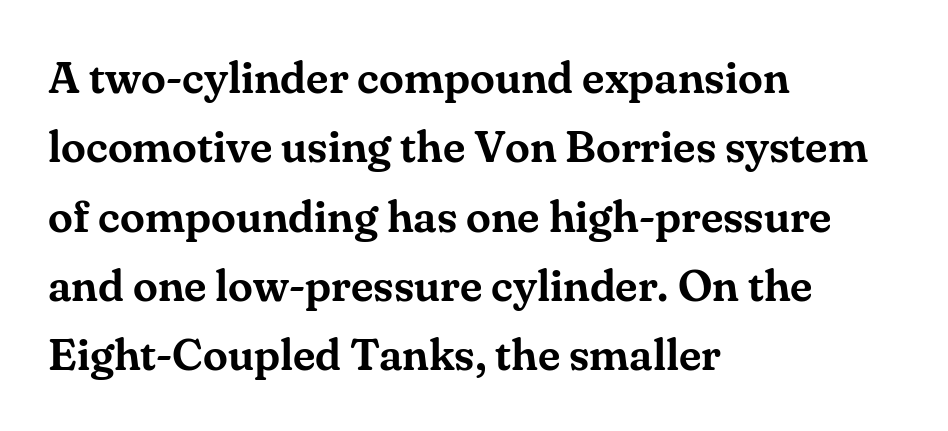
The typesetter chose a ragged-right arrangement here. Looks like regular typesetting: each glyph gets only the width it needs. The words here are not underlined. Serif or sans? Serif — the stroke terminals have little feet.
